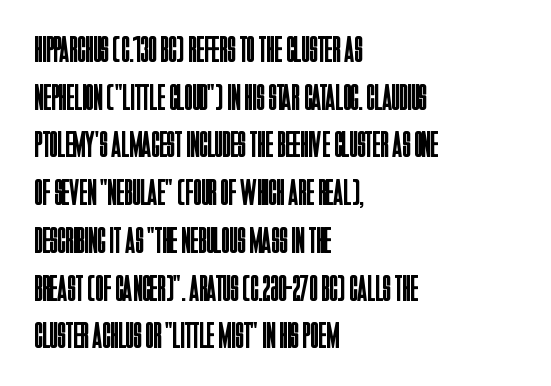
Q: Is the text bold? A: No.
Q: Is the text italic (slanted)? A: No, it is upright.
Q: Is the typeface a serif or a sans-serif typeface? A: Sans-serif.
Q: Is the text underlined? A: No.
Q: How is the paragraph aligned? A: Left-aligned.
Q: Is the spacing between letters normal or unusually wide? A: Normal.
Q: Is the spacing between lines tight, normal or loose? A: Normal.
Q: Width (condensed, normal, or wide)? A: Condensed.
Q: Stroke contrast? A: Low.
Q: x-height? A: Large.
Q: Monospaced? A: No.
